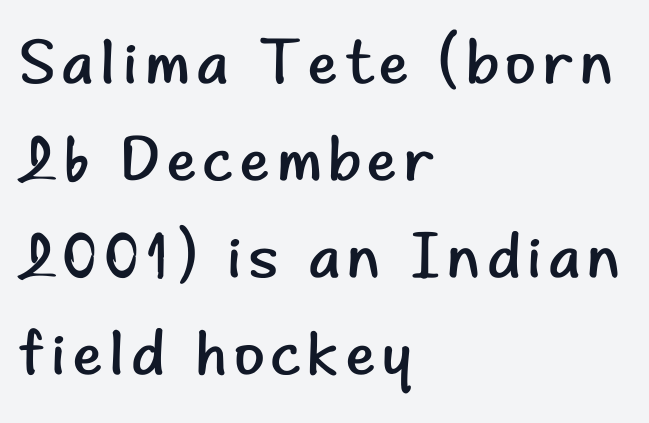
{"serif": "no", "italic": "no", "bold": "no", "weight": "regular", "width": "normal", "stroke_contrast": "low", "x_height": "small", "monospaced": "no", "underline": "no", "align": "left", "line_spacing": "normal", "line_spacing_ratio": 1.54, "glyph_px": 63}
